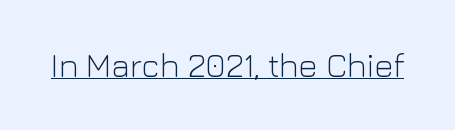
The image shows 33 px light sans-serif type, upright; set normal letter spacing, underlined; low stroke contrast and a medium x-height.
